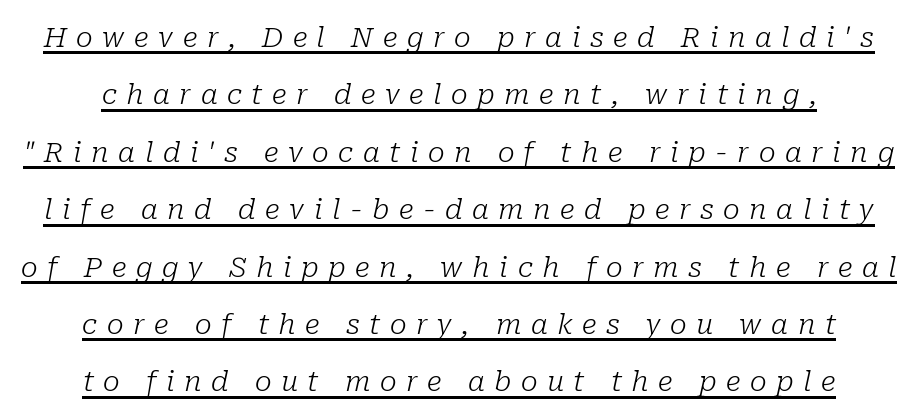
Q: Is the text bold? A: No.
Q: Is the text italic (slanted)? A: Yes, it leans right by about 10 degrees.
Q: Is the typeface a serif or a sans-serif typeface? A: Serif.
Q: Is the text underlined? A: Yes.
Q: Is the spacing between letters normal or unusually wide? A: Unusually wide.
Q: Is the spacing between lines tight, normal or loose? A: Loose.
Q: Width (condensed, normal, or wide)? A: Normal.
Q: Stroke contrast? A: Low.
Q: x-height? A: Medium.
Q: Monospaced? A: No.
